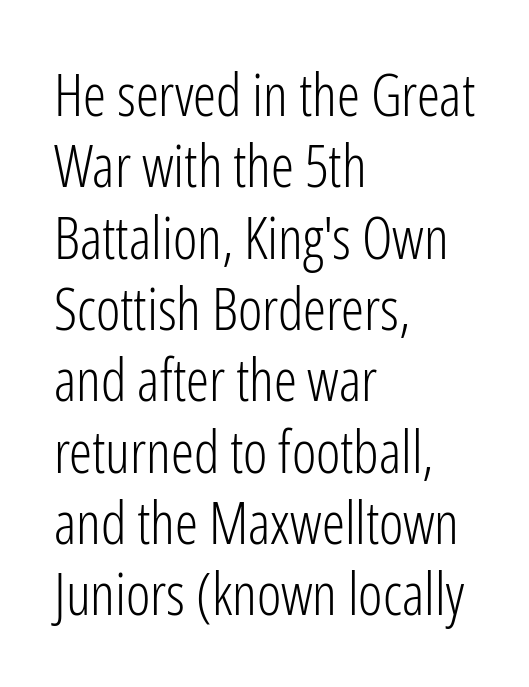
Character widths vary here, with narrow letters taking less room than wide ones. In terms of letterspacing, this is plain default setting. I'd call this a sans setting — the letters go barefoot. Bold? No — there's no thickening of the strokes. Which margin do the lines hug? The left one — the right edge is uneven.
